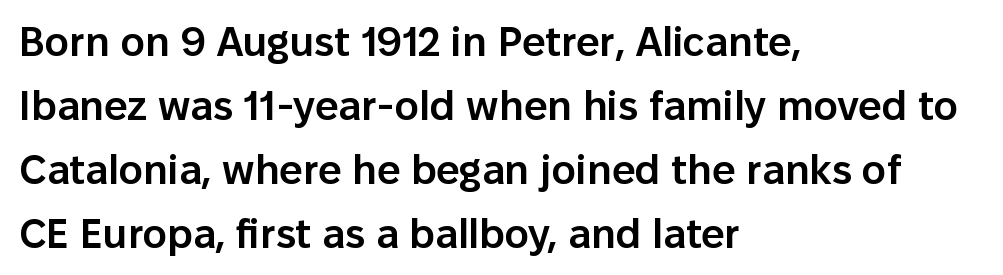
The image shows 41 px semibold sans-serif type, upright; set left-aligned, normal line spacing (1.56x), normal letter spacing, not underlined; low stroke contrast and a medium x-height.
